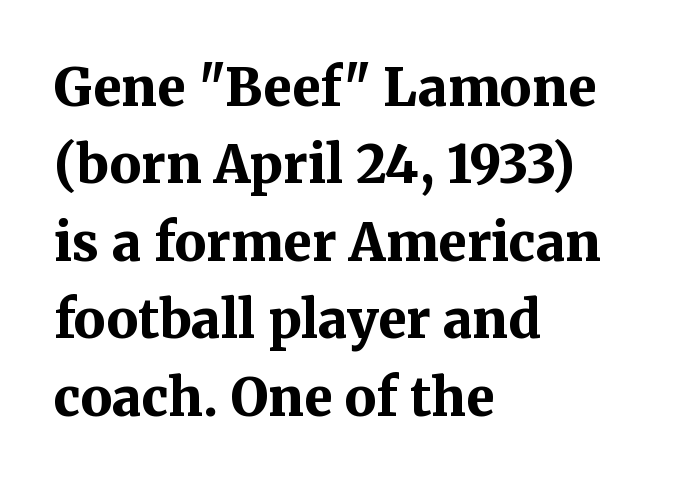
The image shows 52 px bold serif type, upright; set left-aligned, normal line spacing (1.49x), normal letter spacing, not underlined; medium stroke contrast and a medium x-height.
